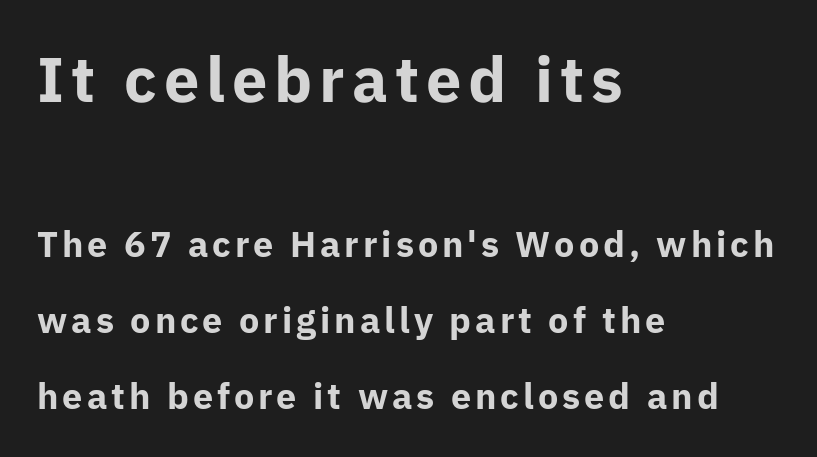
Q: Is the text bold? A: Yes.
Q: Is the text italic (slanted)? A: No, it is upright.
Q: Is the typeface a serif or a sans-serif typeface? A: Sans-serif.
Q: Is the text underlined? A: No.
Q: How is the paragraph aligned? A: Left-aligned.
Q: Is the spacing between lines tight, normal or loose? A: Loose.
Q: Which block of text is set in a larger size, the first (top) or the second (bottom)? A: The first (top) one.
Q: Width (condensed, normal, or wide)? A: Normal.
Q: Stroke contrast? A: Low.
Q: x-height? A: Medium.
Q: Monospaced? A: No.
